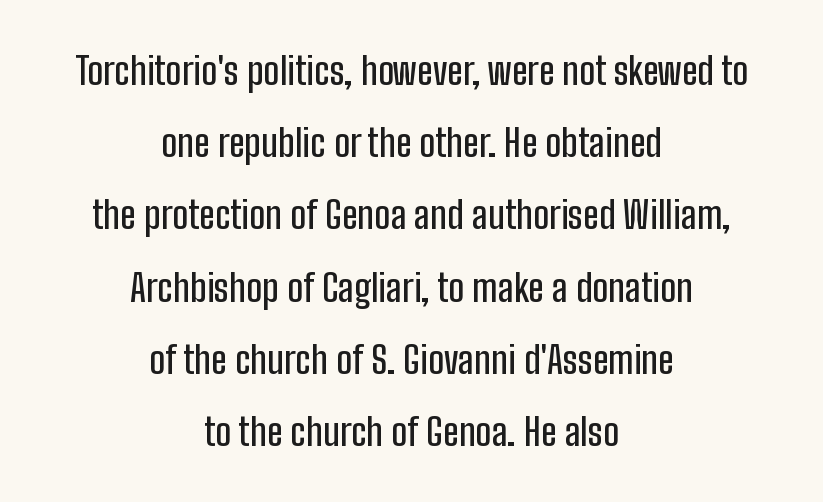
The image shows 38 px condensed sans-serif type, upright; set centered, loose line spacing (1.9x), normal letter spacing, not underlined; low stroke contrast and a medium x-height.
